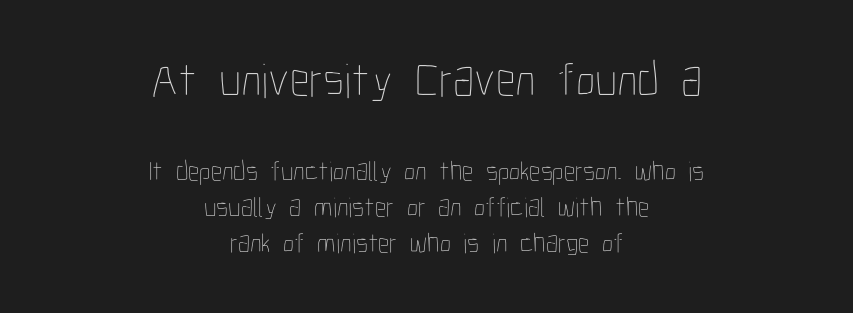
Size contrast runs from large at the top to small at the bottom. Visually the block forms a symmetrical silhouette, jagged on both flanks. These lines sit exactly where default settings would place them. The rendering uses natural spacing where letterforms have individual widths. Any mark beneath the type? The region is blank. Unbolded letterforms with no extra heft.
